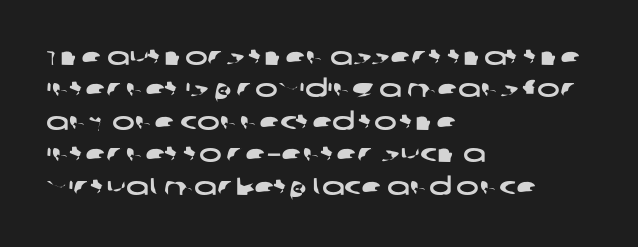
Q: Is the text underlined? A: No.
Q: How is the paragraph aligned? A: Left-aligned.
Q: Is the spacing between letters normal or unusually wide? A: Normal.
Q: Is the spacing between lines tight, normal or loose? A: Normal.
